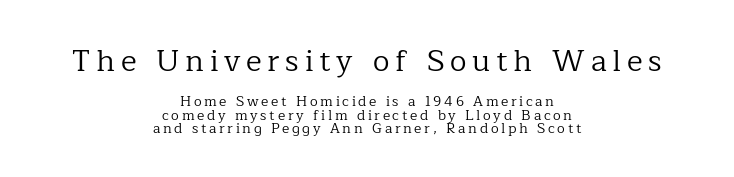
{"serif": "yes", "italic": "no", "bold": "no", "weight": "regular", "width": "normal", "stroke_contrast": "low", "x_height": "medium", "monospaced": "no", "underline": "no", "align": "center", "line_spacing": "tight", "line_spacing_ratio": 0.97, "larger_block": "first", "size_ratio": 2.14, "glyph_px": 30}
